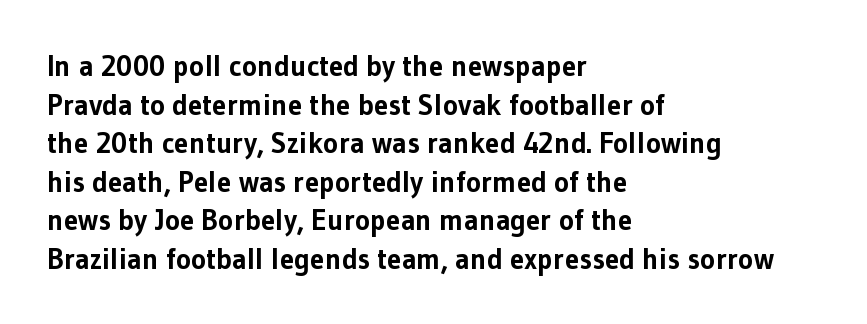
Words appear dense and cohesive because spacing is normal. Vertical strokes here are truly vertical. This is heavy type, rendered in bold. Proportional: the letters do not fall into vertical columns. The type family on display is of the sans-serif kind.
